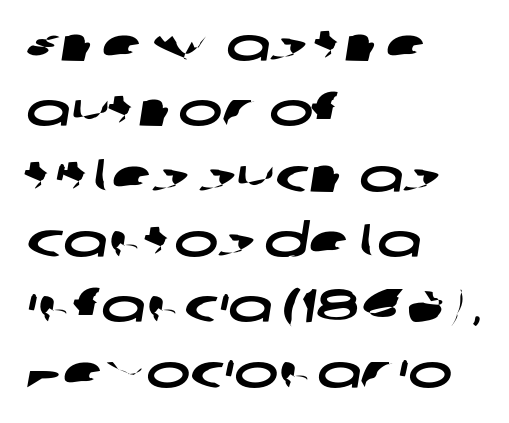
Left-aligned paragraph, ragged on the right. The passage shown is typed in a proportional face where columns would drift. Does the leading feel generous? No, just average. The face used here is rendered with its standard letterfit. Stroke terminals: plain, sans-serif. The string is rendered with underlining switched off.
